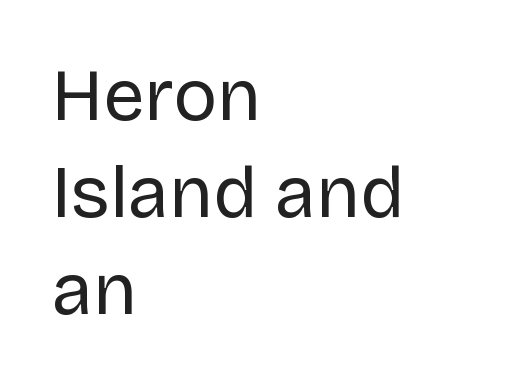
{"serif": "no", "italic": "no", "bold": "no", "weight": "regular", "width": "normal", "stroke_contrast": "low", "x_height": "large", "monospaced": "no", "underline": "no", "align": "left", "line_spacing": "normal", "line_spacing_ratio": 1.33, "letter_spacing": "normal", "letter_spacing_em": 0.0, "glyph_px": 73}
